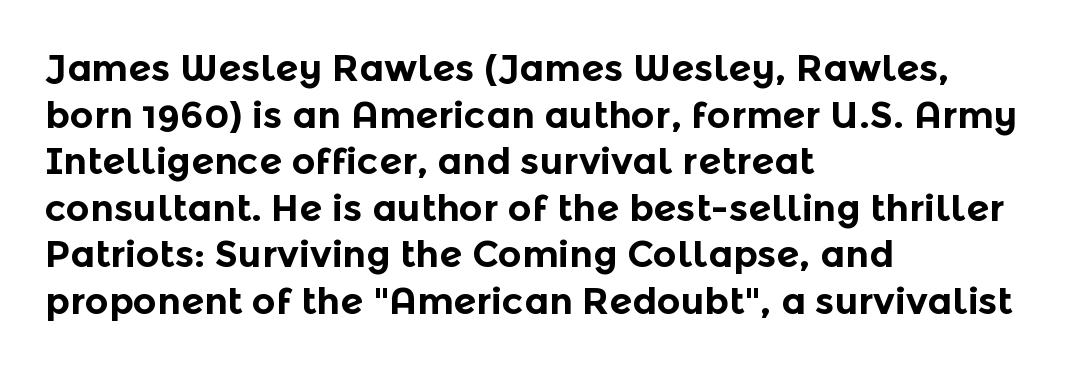
Serifs: no, the terminals of the letterforms are clean. Ordinary non-slanted type is in use. Left-aligned paragraph, ragged on the right. The lines sit at an ordinary, default distance from one another. The type is set solid horizontally, with unmodified tracking.
